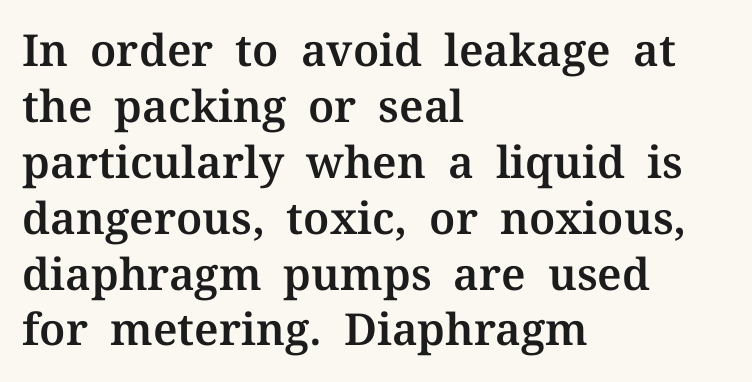
In terms of posture, this sample is upright. The paragraph has a hard left edge and a soft right edge. Descenders hang freely into open space. Honestly, the row spacing looks completely unremarkable. Is this a fixed-width face? No — the glyphs have proportional, varying widths. Letterform terminals end in serifs throughout the passage.
